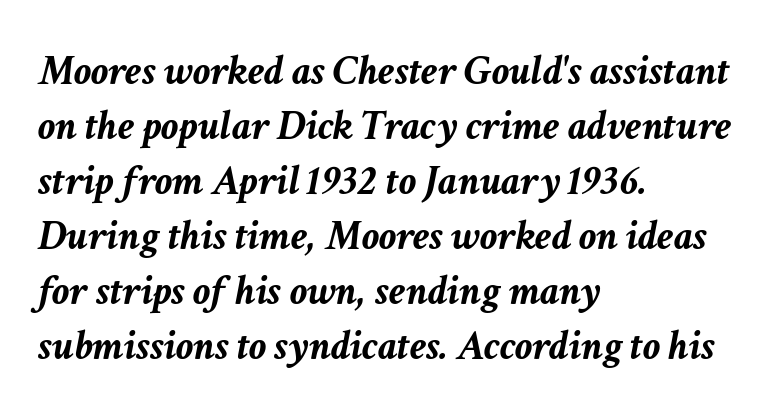
The image shows 43 px semibold type, italic (leaning right); set left-aligned, normal line spacing (1.28x), normal letter spacing, not underlined; low stroke contrast and a medium x-height.
